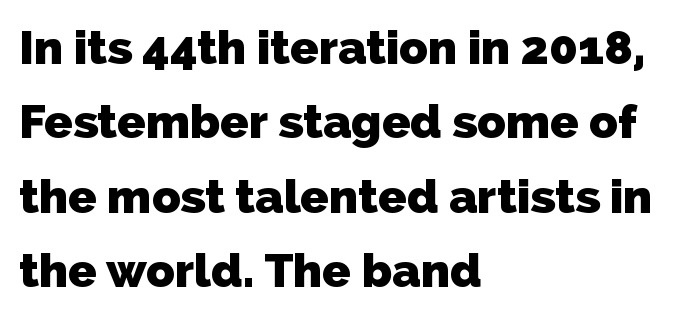
The image shows 47 px heavy sans-serif type; set left-aligned, normal line spacing (1.58x), normal letter spacing, not underlined; low stroke contrast and a medium x-height.
